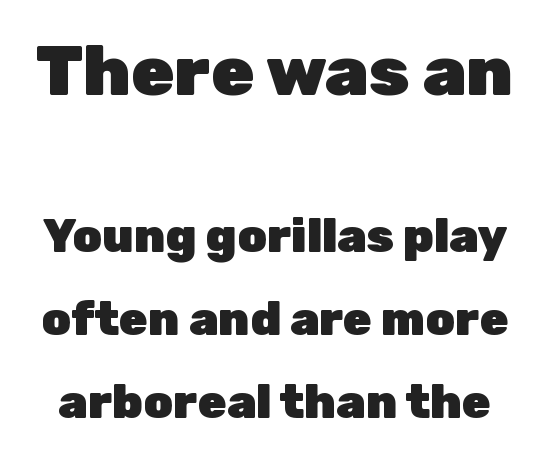
The image shows 70 px heavy sans-serif type, upright; set line spacing 1.76x, normal letter spacing, not underlined; the first (top) block is 1.49x larger; low stroke contrast and a medium x-height.
